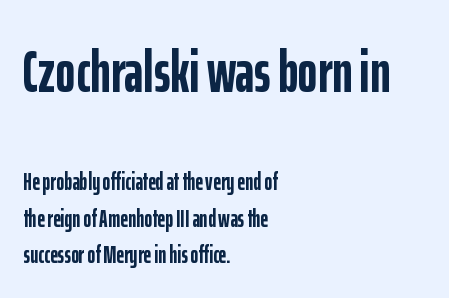
Q: Is the text bold? A: Yes.
Q: Is the text italic (slanted)? A: No, it is upright.
Q: Is the typeface a serif or a sans-serif typeface? A: Sans-serif.
Q: Is the text underlined? A: No.
Q: How is the paragraph aligned? A: Left-aligned.
Q: Is the spacing between letters normal or unusually wide? A: Normal.
Q: Is the spacing between lines tight, normal or loose? A: Normal.
Q: Which block of text is set in a larger size, the first (top) or the second (bottom)? A: The first (top) one.
Q: Width (condensed, normal, or wide)? A: Condensed.
Q: Stroke contrast? A: Low.
Q: x-height? A: Medium.
Q: Monospaced? A: No.
